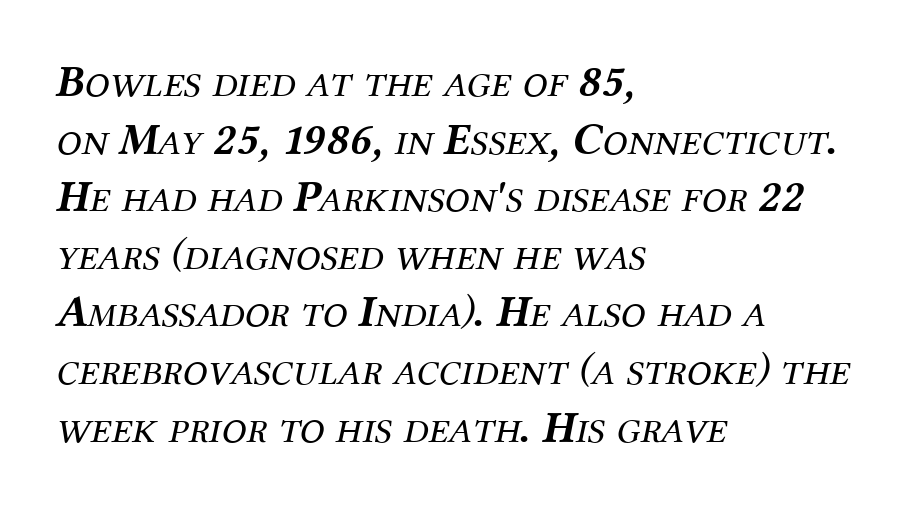
The image shows 45 px regular-weight serif type, italic (leaning right); set left-aligned, normal line spacing (1.28x), normal letter spacing, not underlined; medium stroke contrast and a medium x-height.
